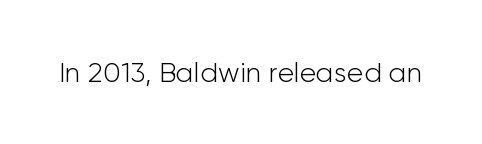
{"serif": "no", "italic": "no", "bold": "no", "weight": "light", "width": "normal", "stroke_contrast": "low", "x_height": "medium", "monospaced": "no", "underline": "no", "letter_spacing": "normal", "letter_spacing_em": 0.0, "glyph_px": 28}
